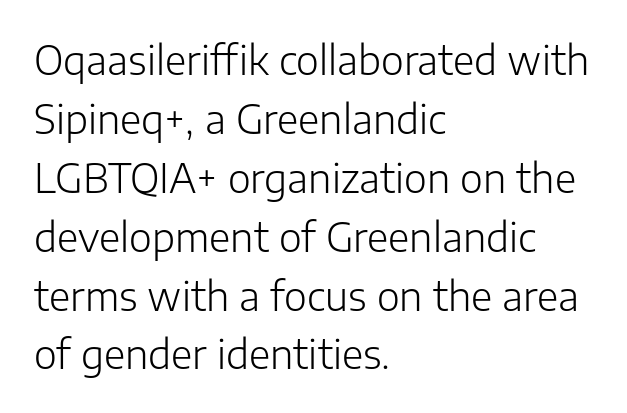
Does the copy run flush right? No — it runs flush left. Each row of text sits above clean, open space. Stems here are at most as thick as an everyday book face. Words appear dense and cohesive because spacing is normal.
